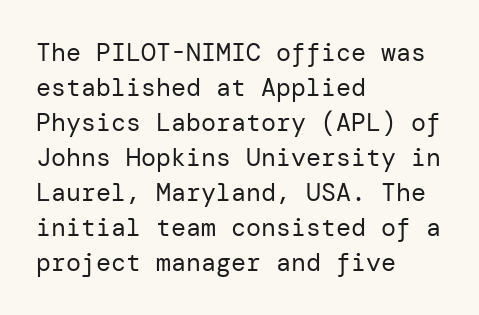
Nobody drew a line under any word here. The passage is arranged the way most books set body copy — flush left. Is the stroke heavy? The answer is a plain regular-or-lighter. Nobody touched the tracking dial on this one. A roman cut, with each character standing at attention. The space between consecutive lines is moderate.
